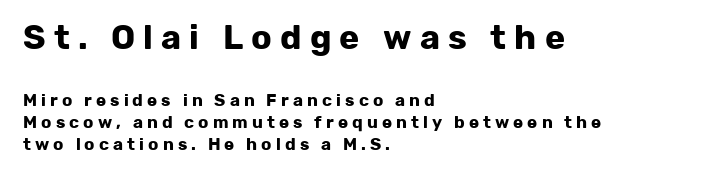
Q: Is the text bold? A: Yes.
Q: Is the text italic (slanted)? A: No, it is upright.
Q: Is the typeface a serif or a sans-serif typeface? A: Sans-serif.
Q: Is the text underlined? A: No.
Q: How is the paragraph aligned? A: Left-aligned.
Q: Is the spacing between letters normal or unusually wide? A: Unusually wide.
Q: Is the spacing between lines tight, normal or loose? A: Normal.
Q: Which block of text is set in a larger size, the first (top) or the second (bottom)? A: The first (top) one.
Q: Width (condensed, normal, or wide)? A: Normal.
Q: Stroke contrast? A: Low.
Q: x-height? A: Medium.
Q: Monospaced? A: No.
